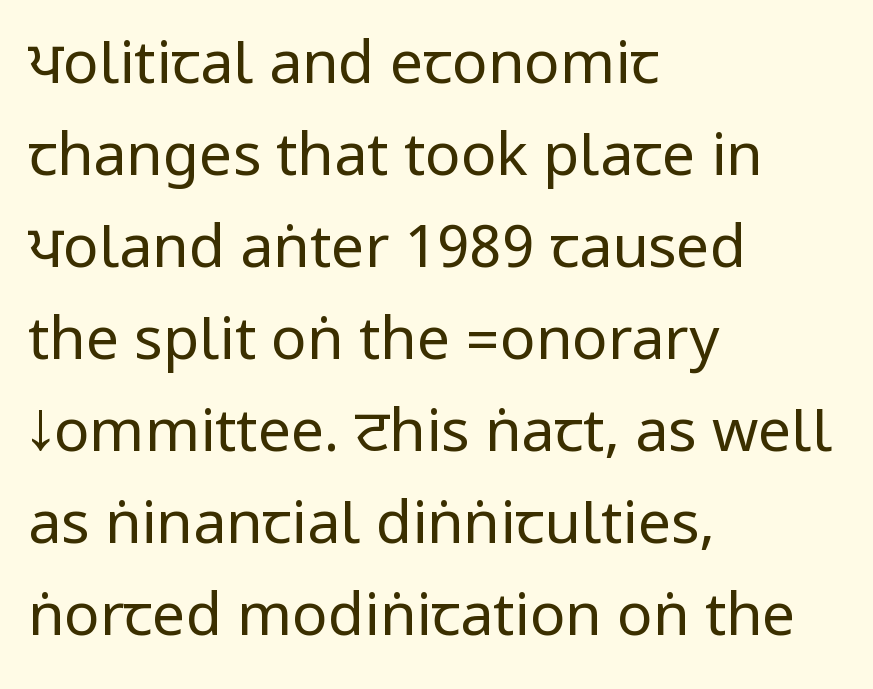
{"serif": "no", "italic": "no", "bold": "no", "weight": "regular", "width": "condensed", "stroke_contrast": "low", "underline": "no", "align": "left", "line_spacing": "normal", "line_spacing_ratio": 1.56, "letter_spacing": "normal", "letter_spacing_em": 0.0, "glyph_px": 59}
